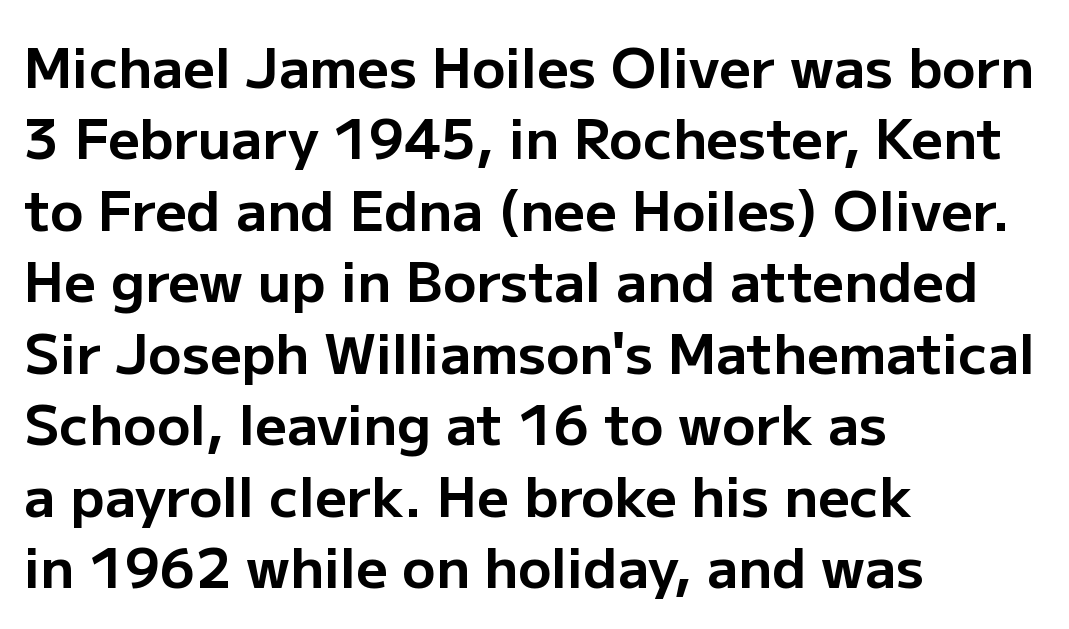
{"serif": "no", "italic": "no", "bold": "yes", "weight": "bold", "width": "normal", "stroke_contrast": "low", "x_height": "medium", "monospaced": "no", "underline": "no", "align": "left", "line_spacing": "normal", "line_spacing_ratio": 1.3, "letter_spacing": "normal", "letter_spacing_em": 0.0, "glyph_px": 55}
